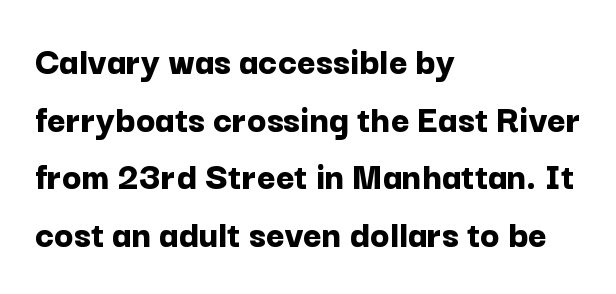
{"serif": "no", "italic": "no", "bold": "yes", "weight": "bold", "width": "normal", "stroke_contrast": "low", "x_height": "medium", "monospaced": "no", "underline": "no", "align": "left", "line_spacing": "normal", "line_spacing_ratio": 1.44, "letter_spacing": "normal", "letter_spacing_em": 0.0, "glyph_px": 40}
